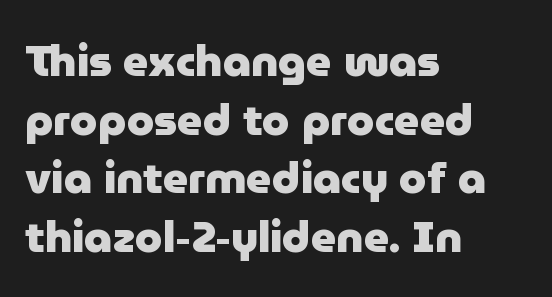
The image shows 44 px heavy sans-serif type, upright; set left-aligned, normal line spacing (1.33x), normal letter spacing, not underlined; low stroke contrast and a medium x-height.
